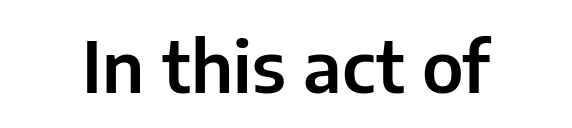
The image shows 71 px sans-serif type, upright; set normal letter spacing, not underlined; low stroke contrast and a medium x-height.
